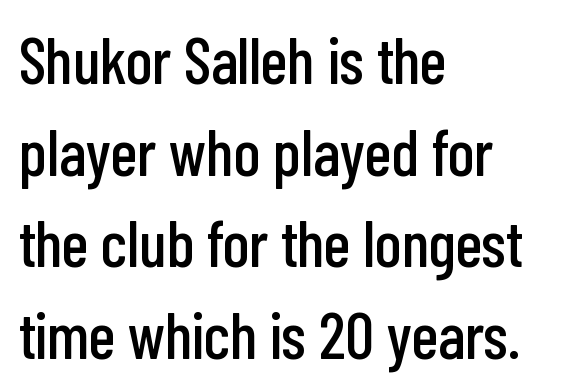
Looks like regular typesetting: each glyph gets only the width it needs. Typographically, this falls in the sans-serif category. The rendering uses a moderate line-height, typical for paragraphs. You can tell it's not italic because the verticals are truly vertical.
